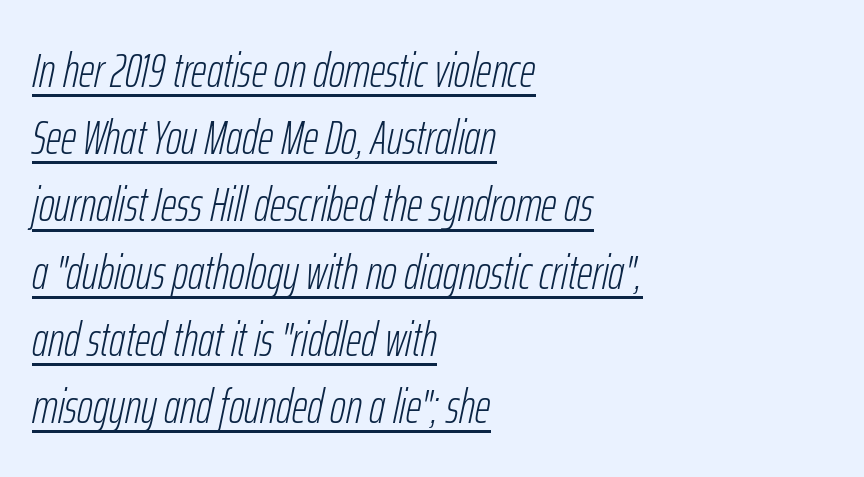
{"italic": "yes", "lean": "right", "slant_degrees": 12, "bold": "no", "weight": "light", "width": "condensed", "stroke_contrast": "low", "x_height": "medium", "monospaced": "no", "underline": "yes", "align": "left", "line_spacing": "normal", "line_spacing_ratio": 1.4, "letter_spacing": "normal", "letter_spacing_em": 0.0, "glyph_px": 48}
